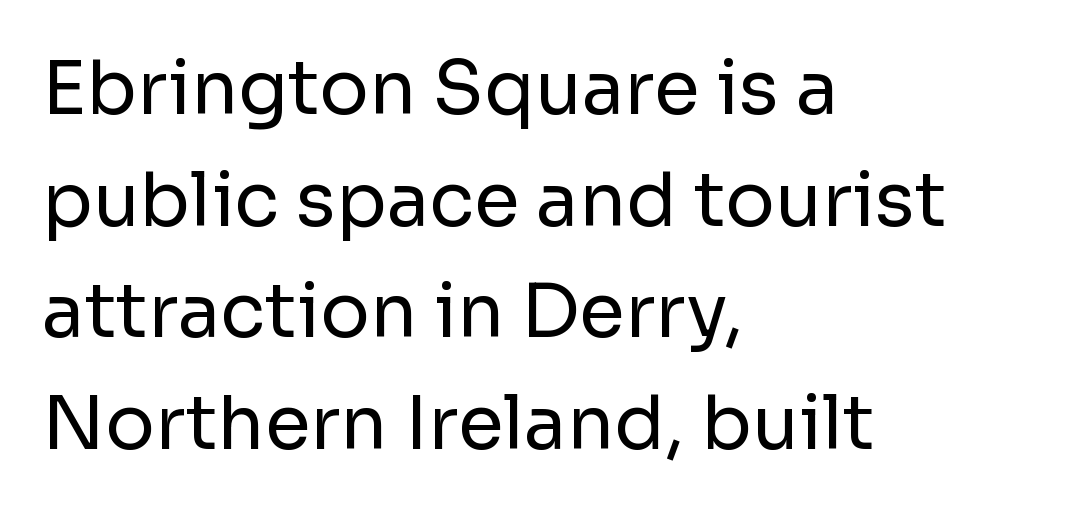
Q: Is the text bold? A: No.
Q: Is the text italic (slanted)? A: No, it is upright.
Q: Is the typeface a serif or a sans-serif typeface? A: Sans-serif.
Q: Is the text underlined? A: No.
Q: How is the paragraph aligned? A: Left-aligned.
Q: Is the spacing between letters normal or unusually wide? A: Normal.
Q: Is the spacing between lines tight, normal or loose? A: Normal.
Q: Width (condensed, normal, or wide)? A: Normal.
Q: Stroke contrast? A: Low.
Q: x-height? A: Medium.
Q: Monospaced? A: No.
